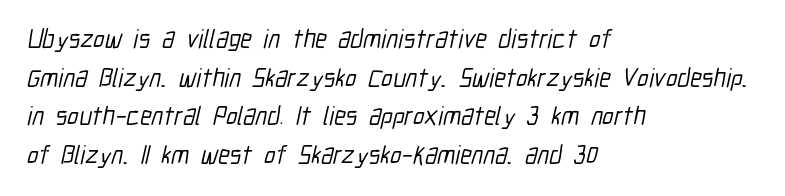
The image shows 26 px text type; set left-aligned, normal line spacing (1.49x), normal letter spacing, not underlined.
